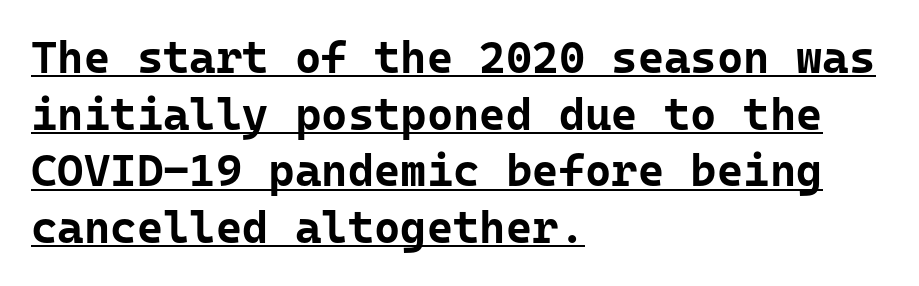
The image shows 45 px bold sans-serif type, upright, monospaced; set left-aligned, normal line spacing (1.26x), normal letter spacing, underlined; low stroke contrast and a medium x-height.
